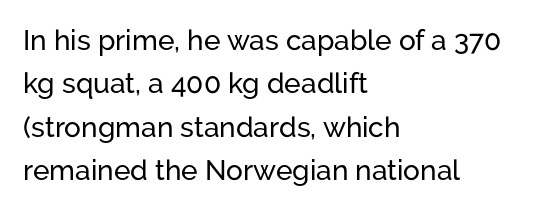
The image shows 28 px sans-serif type, upright; set left-aligned, normal line spacing (1.55x), normal letter spacing, not underlined; low stroke contrast and a medium x-height.
